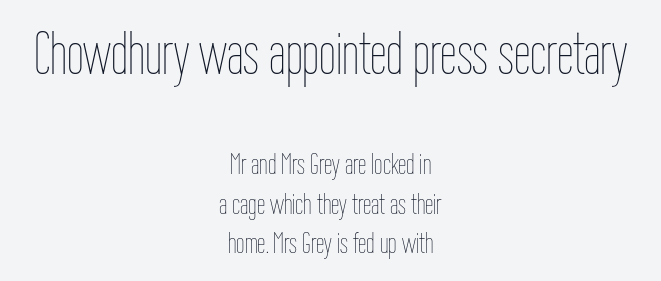
{"italic": "no", "bold": "no", "weight": "thin", "width": "condensed", "stroke_contrast": "low", "x_height": "medium", "monospaced": "no", "underline": "no", "align": "center", "line_spacing": "normal", "line_spacing_ratio": 1.32, "letter_spacing": "normal", "letter_spacing_em": 0.0, "larger_block": "first", "size_ratio": 2.0, "glyph_px": 60}
